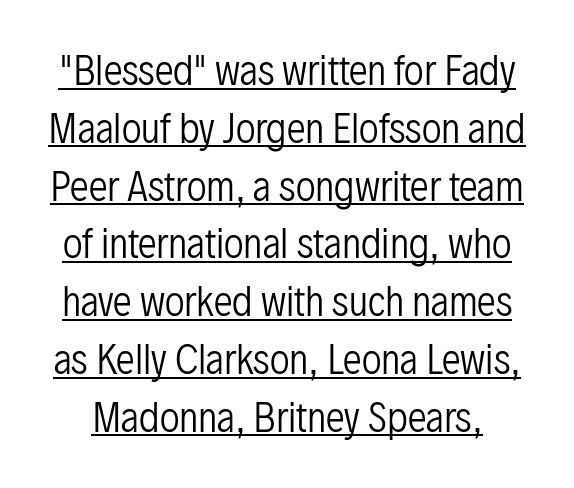
Look at the tracking — it's just the regular setting, nothing added. The passage shown is typed in a proportional face where columns would drift. Examine the stroke ends and you'll find no serifs. Glance below the letters and you will spot a drawn line. The typeface has the unassuming heft of standard copy or less.
